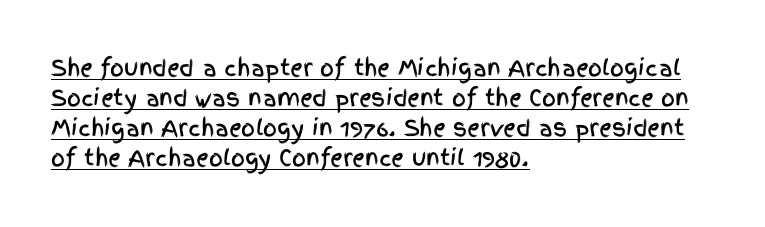
Q: Is the text italic (slanted)? A: No, it is upright.
Q: Is the text underlined? A: Yes.
Q: How is the paragraph aligned? A: Left-aligned.
Q: Is the spacing between letters normal or unusually wide? A: Normal.
Q: Is the spacing between lines tight, normal or loose? A: Normal.
